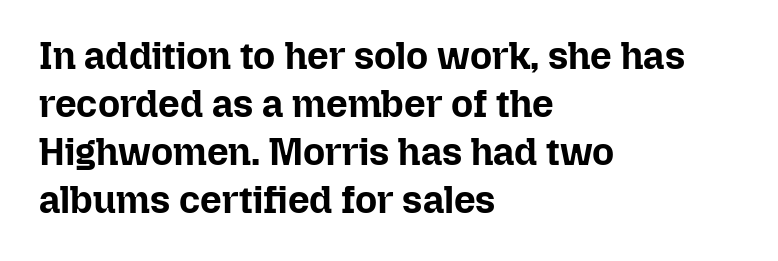
The image shows 38 px bold type, upright; set left-aligned, normal line spacing (1.26x), normal letter spacing, not underlined; low stroke contrast and a medium x-height.
